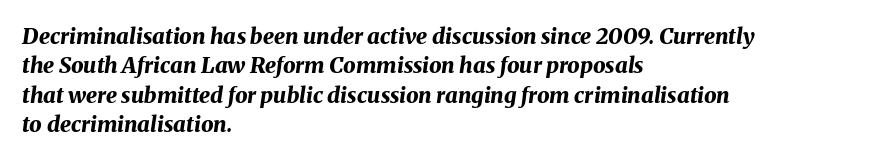
Q: Is the text bold? A: Yes.
Q: Is the text italic (slanted)? A: Yes, it leans right by about 8 degrees.
Q: Is the text underlined? A: No.
Q: How is the paragraph aligned? A: Left-aligned.
Q: Is the spacing between letters normal or unusually wide? A: Normal.
Q: Is the spacing between lines tight, normal or loose? A: Normal.
